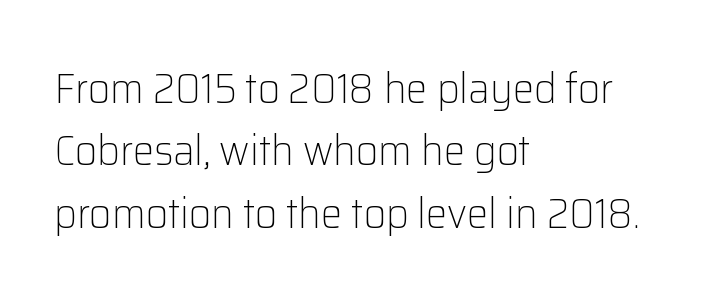
{"serif": "no", "italic": "no", "bold": "no", "weight": "light", "width": "normal", "stroke_contrast": "low", "x_height": "medium", "monospaced": "no", "underline": "no", "align": "left", "line_spacing": "normal", "line_spacing_ratio": 1.45, "letter_spacing": "normal", "letter_spacing_em": 0.0, "glyph_px": 43}
